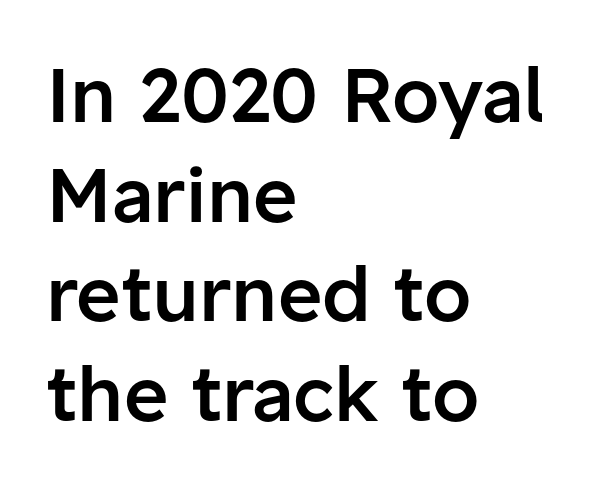
Q: Is the text bold? A: Semi-bold.
Q: Is the text italic (slanted)? A: No, it is upright.
Q: Is the typeface a serif or a sans-serif typeface? A: Sans-serif.
Q: Is the text underlined? A: No.
Q: How is the paragraph aligned? A: Left-aligned.
Q: Is the spacing between letters normal or unusually wide? A: Normal.
Q: Is the spacing between lines tight, normal or loose? A: Normal.
Q: Width (condensed, normal, or wide)? A: Normal.
Q: Stroke contrast? A: Low.
Q: x-height? A: Medium.
Q: Monospaced? A: No.
